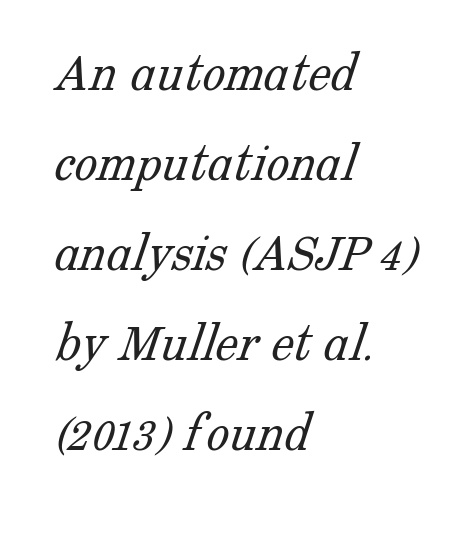
The ragged edge is on the right, which tells us the setting is flush left. Type style note: has serifs. What stands out about the letter spacing? Nothing — it is the standard amount. The rows are spaced the way most documents space them.
